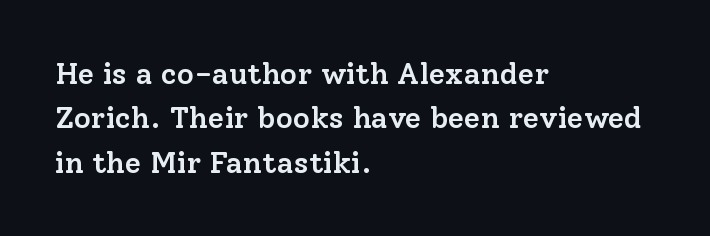
{"serif": "yes", "italic": "no", "bold": "semi", "weight": "semibold", "width": "normal", "stroke_contrast": "low", "x_height": "medium", "monospaced": "no", "underline": "no", "align": "left", "line_spacing": "normal", "line_spacing_ratio": 1.48, "letter_spacing": "normal", "letter_spacing_em": 0.0, "glyph_px": 30}
